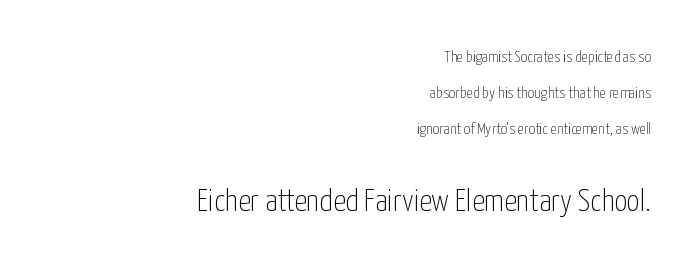
Q: Is the text bold? A: No.
Q: Is the text italic (slanted)? A: No, it is upright.
Q: Is the typeface a serif or a sans-serif typeface? A: Sans-serif.
Q: Is the text underlined? A: No.
Q: How is the paragraph aligned? A: Right-aligned.
Q: Is the spacing between letters normal or unusually wide? A: Normal.
Q: Is the spacing between lines tight, normal or loose? A: Loose.
Q: Which block of text is set in a larger size, the first (top) or the second (bottom)? A: The second (bottom) one.
Q: Width (condensed, normal, or wide)? A: Condensed.
Q: Stroke contrast? A: Low.
Q: x-height? A: Medium.
Q: Monospaced? A: No.
